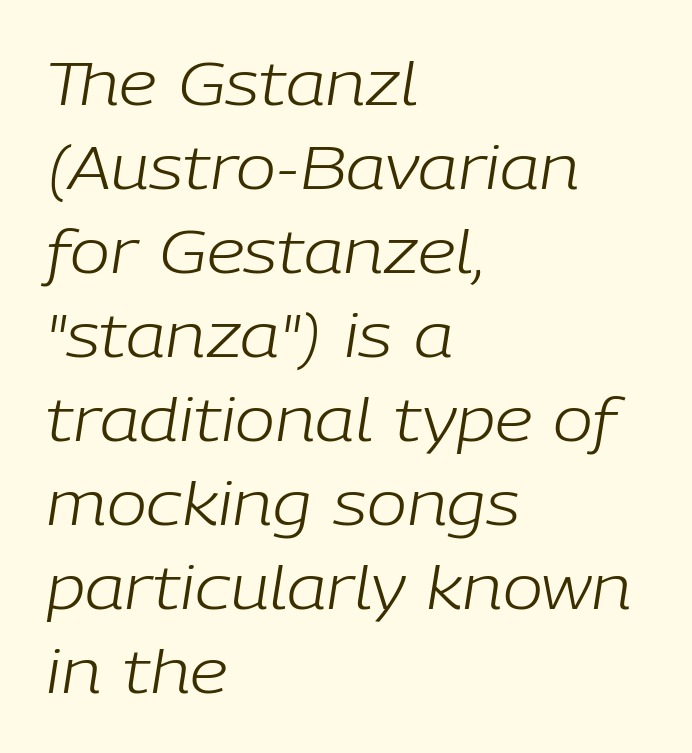
Q: Is the text bold? A: No.
Q: Is the text italic (slanted)? A: Yes, it leans right by about 9 degrees.
Q: Is the text underlined? A: No.
Q: How is the paragraph aligned? A: Left-aligned.
Q: Is the spacing between letters normal or unusually wide? A: Normal.
Q: Is the spacing between lines tight, normal or loose? A: Normal.
Q: Width (condensed, normal, or wide)? A: Normal.
Q: Stroke contrast? A: Low.
Q: x-height? A: Medium.
Q: Monospaced? A: No.
